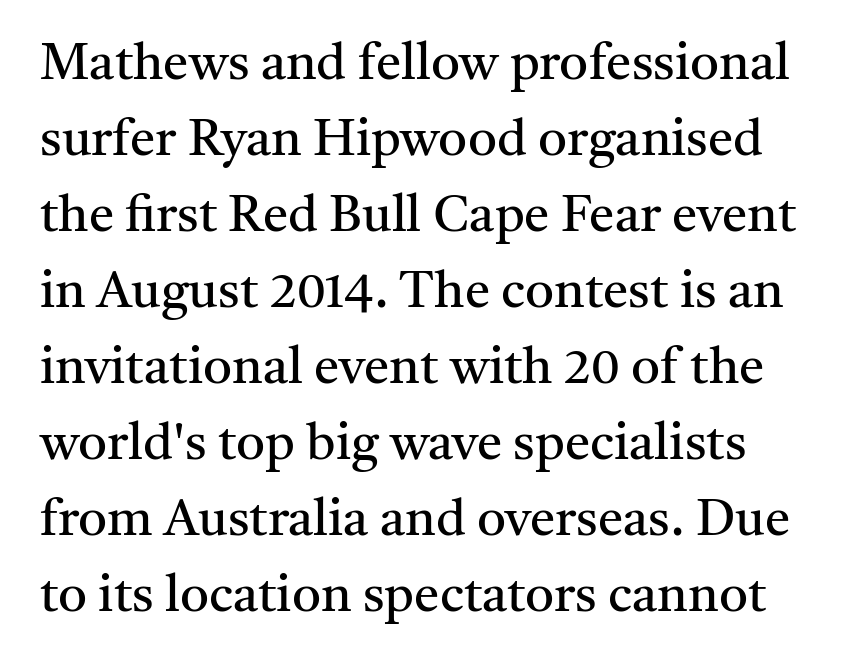
Q: Is the text bold? A: No.
Q: Is the text italic (slanted)? A: No, it is upright.
Q: Is the typeface a serif or a sans-serif typeface? A: Serif.
Q: Is the text underlined? A: No.
Q: How is the paragraph aligned? A: Left-aligned.
Q: Is the spacing between letters normal or unusually wide? A: Normal.
Q: Is the spacing between lines tight, normal or loose? A: Normal.
Q: Width (condensed, normal, or wide)? A: Normal.
Q: Stroke contrast? A: Medium.
Q: x-height? A: Medium.
Q: Monospaced? A: No.
